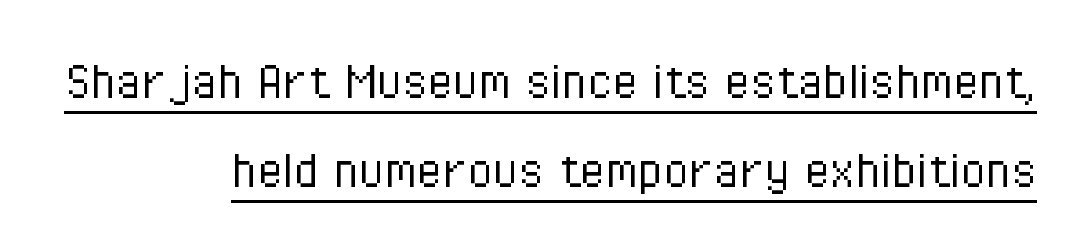
The image shows 58 px light, condensed sans-serif type, upright; set right-aligned, normal line spacing (1.54x), normal letter spacing, underlined; low stroke contrast and a medium x-height.
